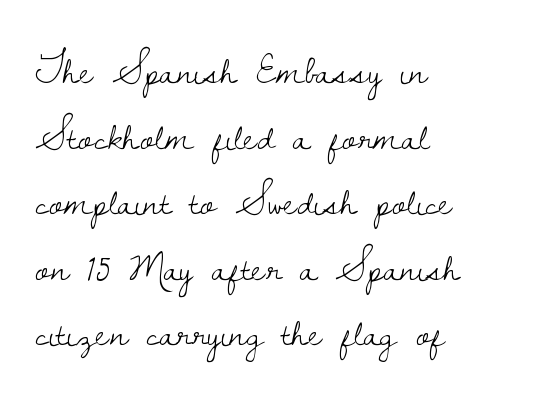
The passage shown has conventional tracking throughout. The characters display serif detailing at their extremities. Weight: not bold — regular or lighter. Descenders are the only things crossing below the line.
